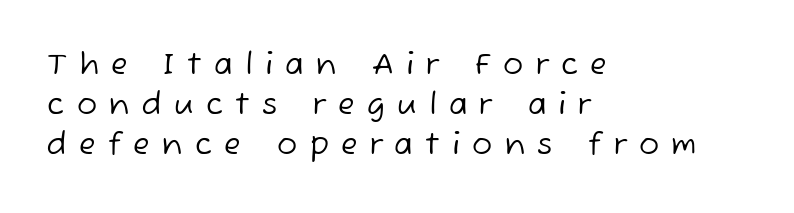
The image shows 30 px regular-weight sans-serif type; set left-aligned, normal line spacing (1.34x), unusually wide letter spacing (+0.41 em), not underlined; low stroke contrast and a medium x-height.
